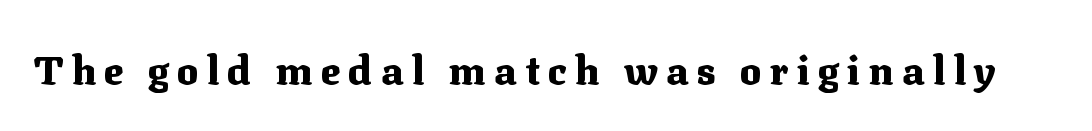
The image shows 40 px heavy serif type, upright; set unusually wide letter spacing (+0.21 em), not underlined; medium stroke contrast and a medium x-height.
